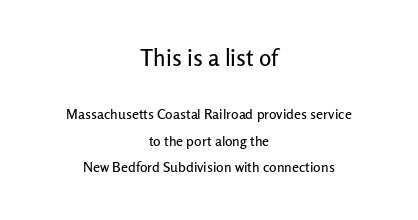
Q: Is the text italic (slanted)? A: No, it is upright.
Q: Is the text underlined? A: No.
Q: How is the paragraph aligned? A: Centered.
Q: Is the spacing between letters normal or unusually wide? A: Normal.
Q: Is the spacing between lines tight, normal or loose? A: Loose.
Q: Which block of text is set in a larger size, the first (top) or the second (bottom)? A: The first (top) one.
